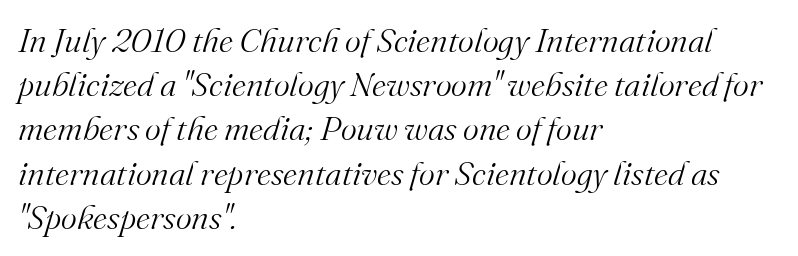
Summary of weight: not heavy and not bold. Reading down the column, the eye jumps a familiar distance to each next line. A typesetter would call this proportional, since set widths differ per character. All the whitespace from short lines collects on the right. I'd call this a serif setting — the letters wear small feet. The horizontal fit of the characters is conventional and even.
